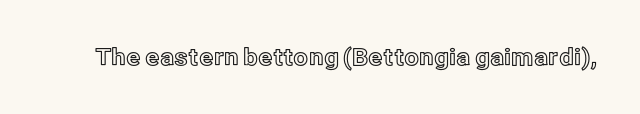
The image shows 23 px text type, upright; set normal letter spacing, not underlined.
